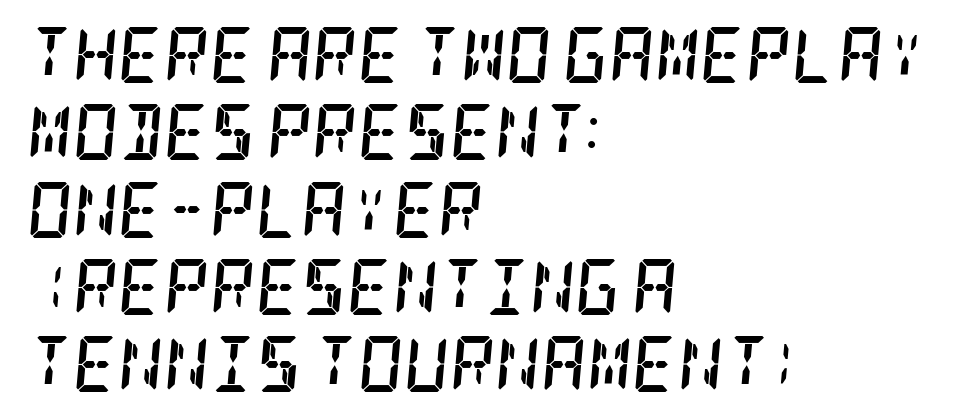
Stroke terminals: seriffed. No word sits above an underline. Interline gaps are of average width in this sample. Slant detected: the letters are inclined.
